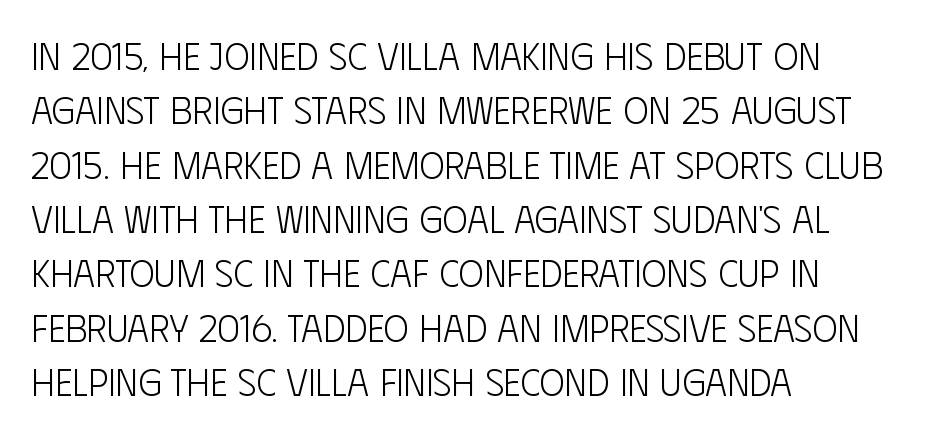
Q: Is the text bold? A: No.
Q: Is the text italic (slanted)? A: No, it is upright.
Q: Is the typeface a serif or a sans-serif typeface? A: Sans-serif.
Q: Is the text underlined? A: No.
Q: How is the paragraph aligned? A: Left-aligned.
Q: Is the spacing between letters normal or unusually wide? A: Normal.
Q: Is the spacing between lines tight, normal or loose? A: Normal.
Q: Width (condensed, normal, or wide)? A: Condensed.
Q: Stroke contrast? A: Low.
Q: x-height? A: Large.
Q: Monospaced? A: No.
